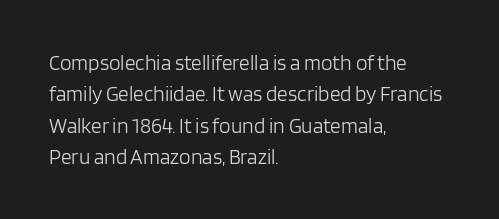
Ordinary non-slanted type is in use. Honestly, the row spacing looks completely unremarkable. These lines keep a tight, regular rhythm from letter to letter. These lines stack with their left ends in a neat column.
